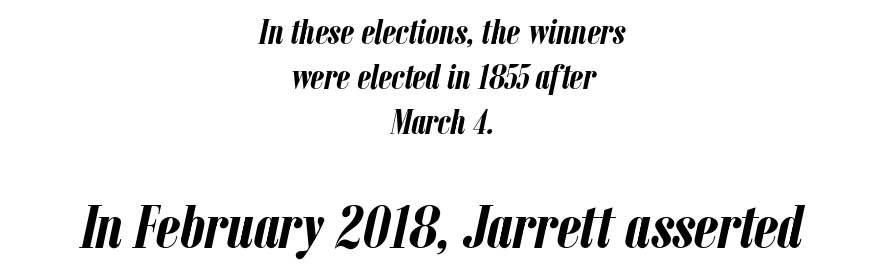
Q: Is the text bold? A: Yes.
Q: Is the text italic (slanted)? A: Yes, it leans right by about 12 degrees.
Q: Is the text underlined? A: No.
Q: How is the paragraph aligned? A: Centered.
Q: Is the spacing between letters normal or unusually wide? A: Normal.
Q: Is the spacing between lines tight, normal or loose? A: Normal.
Q: Which block of text is set in a larger size, the first (top) or the second (bottom)? A: The second (bottom) one.
Q: Width (condensed, normal, or wide)? A: Condensed.
Q: Stroke contrast? A: Low.
Q: x-height? A: Medium.
Q: Monospaced? A: No.
